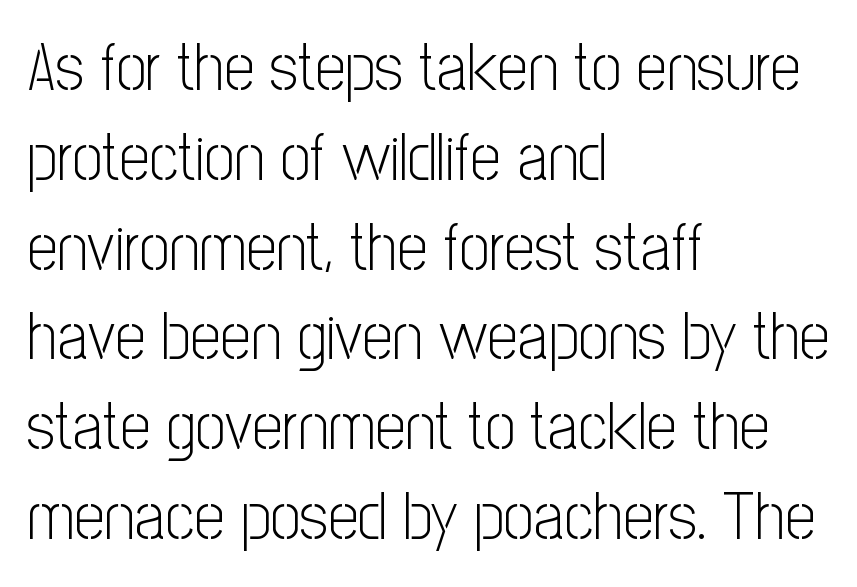
Q: Is the text bold? A: No.
Q: Is the text italic (slanted)? A: No, it is upright.
Q: Is the typeface a serif or a sans-serif typeface? A: Sans-serif.
Q: Is the text underlined? A: No.
Q: How is the paragraph aligned? A: Left-aligned.
Q: Is the spacing between letters normal or unusually wide? A: Normal.
Q: Is the spacing between lines tight, normal or loose? A: Normal.
Q: Width (condensed, normal, or wide)? A: Condensed.
Q: Stroke contrast? A: Low.
Q: x-height? A: Medium.
Q: Monospaced? A: No.
